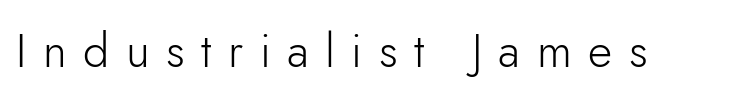
The image shows 47 px light sans-serif type, upright; set unusually wide letter spacing (+0.35 em), not underlined; low stroke contrast and a small x-height.
